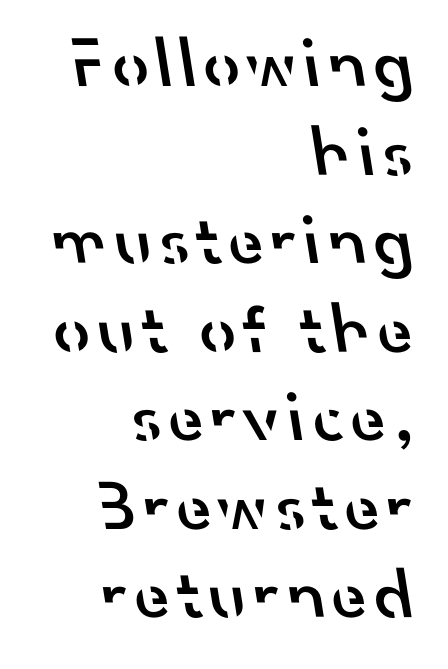
The image shows 72 px semibold sans-serif type; set right-aligned, line spacing 1.23x, not underlined; low stroke contrast and a small x-height.
